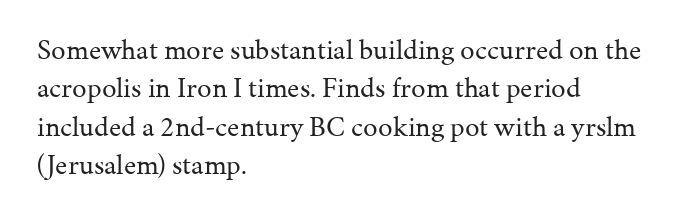
{"serif": "yes", "italic": "no", "bold": "no", "weight": "regular", "width": "normal", "stroke_contrast": "medium", "x_height": "medium", "monospaced": "no", "underline": "no", "align": "left", "line_spacing": "normal", "line_spacing_ratio": 1.32, "letter_spacing": "normal", "letter_spacing_em": 0.0, "glyph_px": 29}
